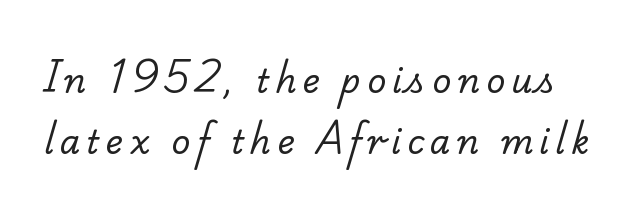
{"bold": "no", "weight": "regular", "width": "normal", "stroke_contrast": "low", "x_height": "small", "monospaced": "no", "underline": "no", "line_spacing_ratio": 1.84, "glyph_px": 33}
